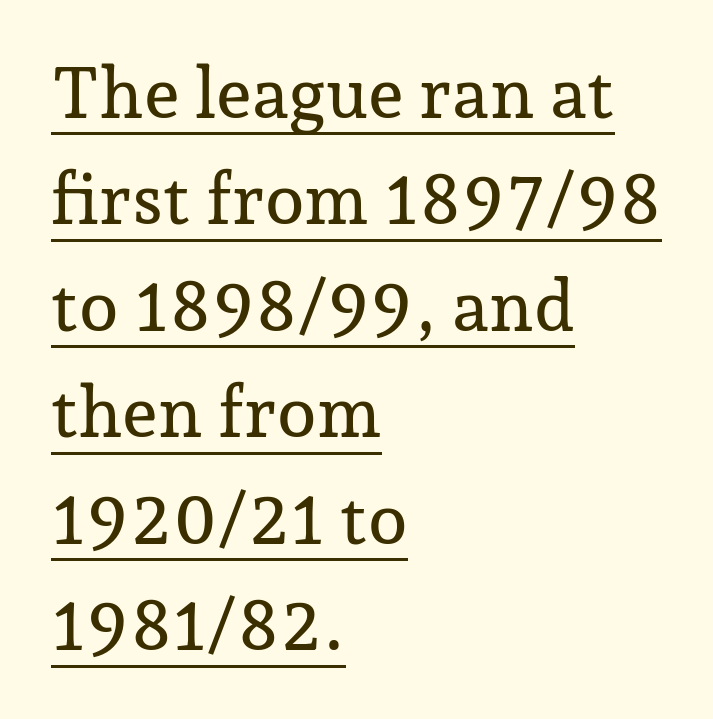
{"serif": "yes", "italic": "no", "width": "normal", "stroke_contrast": "low", "x_height": "medium", "monospaced": "no", "underline": "yes", "align": "left", "line_spacing": "normal", "line_spacing_ratio": 1.5, "letter_spacing": "normal", "letter_spacing_em": 0.0, "glyph_px": 71}
